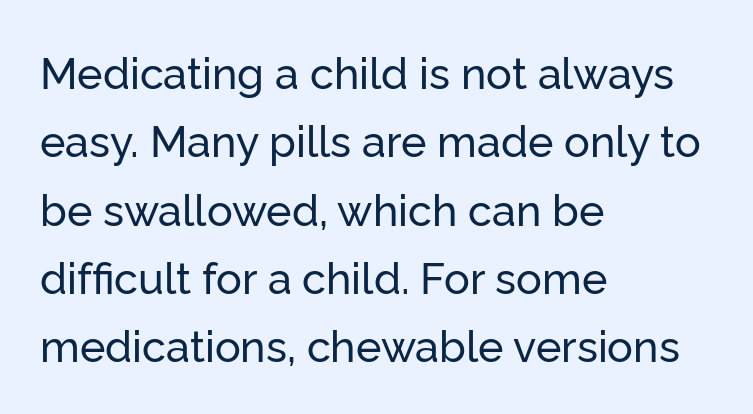
Q: Is the text italic (slanted)? A: No, it is upright.
Q: Is the typeface a serif or a sans-serif typeface? A: Sans-serif.
Q: Is the text underlined? A: No.
Q: How is the paragraph aligned? A: Left-aligned.
Q: Is the spacing between letters normal or unusually wide? A: Normal.
Q: Is the spacing between lines tight, normal or loose? A: Normal.
Q: Width (condensed, normal, or wide)? A: Normal.
Q: Stroke contrast? A: Low.
Q: x-height? A: Medium.
Q: Monospaced? A: No.
